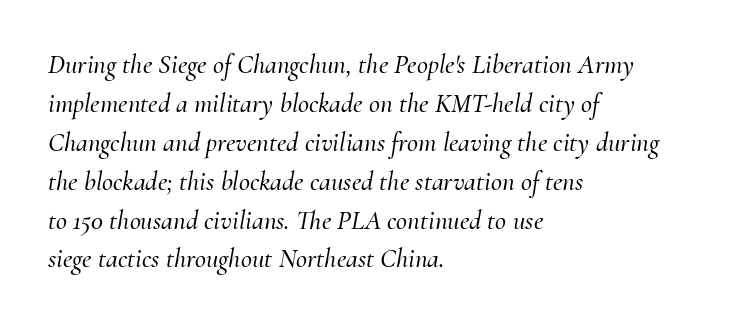
{"italic": "yes", "lean": "right", "slant_degrees": 10, "underline": "no", "align": "left", "line_spacing": "normal", "line_spacing_ratio": 1.44, "letter_spacing": "normal", "letter_spacing_em": 0.0, "glyph_px": 27}
